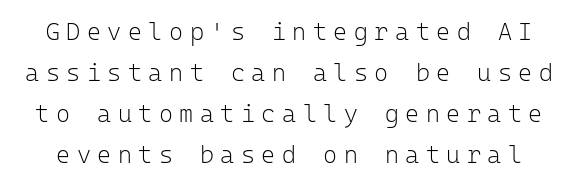
{"italic": "no", "bold": "no", "underline": "no", "line_spacing_ratio": 1.71, "letter_spacing": "wide", "letter_spacing_em": 0.27, "glyph_px": 24}
